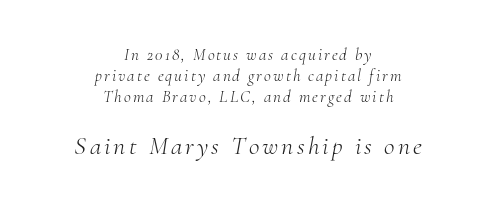
Q: Is the text bold? A: No.
Q: Is the text italic (slanted)? A: Yes, it leans right by about 10 degrees.
Q: Is the text underlined? A: No.
Q: How is the paragraph aligned? A: Centered.
Q: Is the spacing between lines tight, normal or loose? A: Normal.
Q: Which block of text is set in a larger size, the first (top) or the second (bottom)? A: The second (bottom) one.
